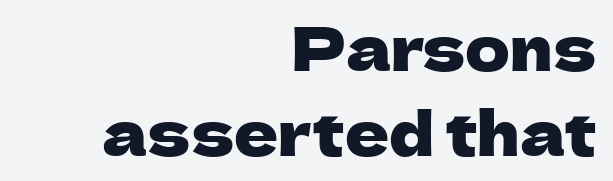
The image shows 61 px sans-serif type, upright; set right-aligned, normal line spacing (1.39x), normal letter spacing, not underlined; low stroke contrast and a medium x-height.
